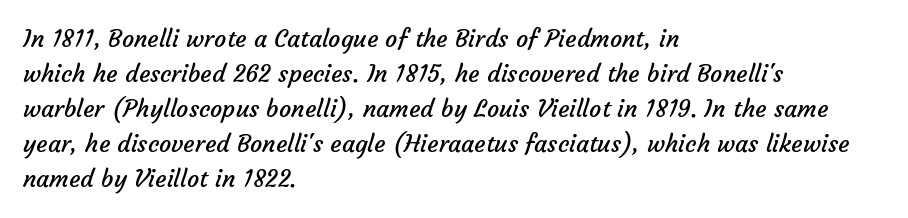
Q: Is the text bold? A: No.
Q: Is the text underlined? A: No.
Q: How is the paragraph aligned? A: Left-aligned.
Q: Is the spacing between letters normal or unusually wide? A: Normal.
Q: Is the spacing between lines tight, normal or loose? A: Normal.
